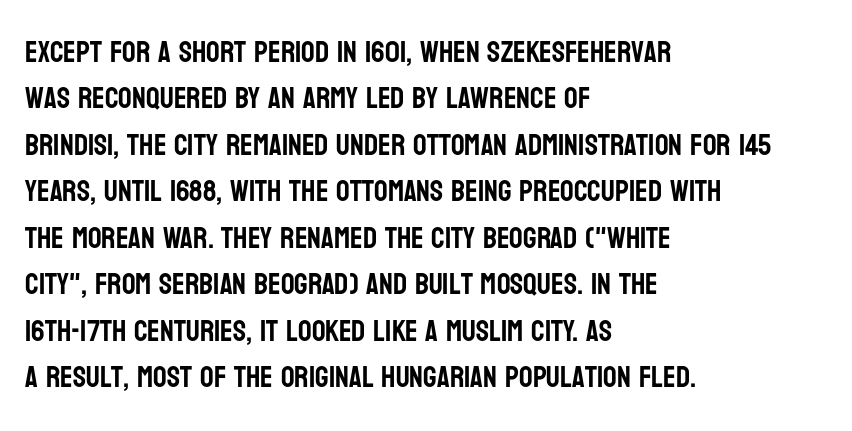
The image shows 30 px condensed sans-serif type, upright; set left-aligned, normal line spacing (1.55x), normal letter spacing, not underlined; low stroke contrast and a large x-height.
